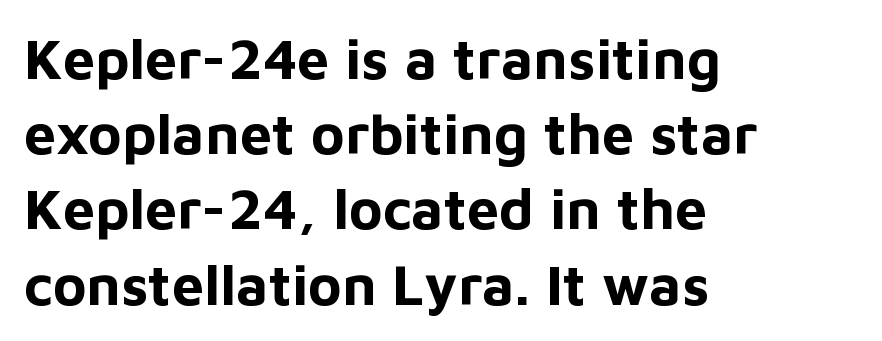
The image shows 57 px bold sans-serif type, upright; set left-aligned, normal line spacing (1.32x), normal letter spacing, not underlined; low stroke contrast and a medium x-height.
